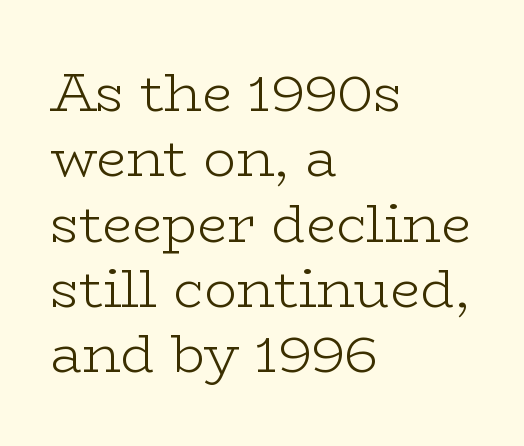
This reads as an unemphasized weight, regular at the heaviest. Here the designer chose a conventional face with non-uniform glyph widths. Here the glyphs are tracked normally, forming tight word shapes. No word sits above an underline.
